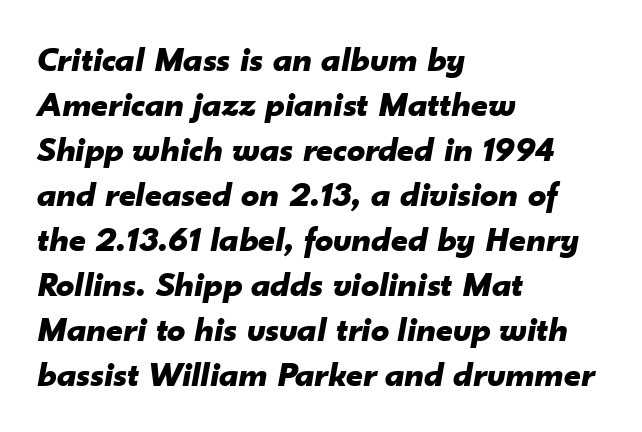
Inter-character spacing is left at the font's built-in metrics. Proportional: the letters do not fall into vertical columns. Chunky letters — that's bold for sure. Underlining? Definitely not there. Style check: oblique. A typesetter would call this leading conventional body-copy spacing.
